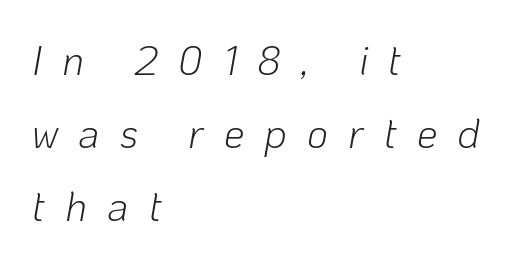
Q: Is the text bold? A: No.
Q: Is the text italic (slanted)? A: Yes, it leans right by about 10 degrees.
Q: Is the text underlined? A: No.
Q: How is the paragraph aligned? A: Left-aligned.
Q: Is the spacing between letters normal or unusually wide? A: Unusually wide.
Q: Width (condensed, normal, or wide)? A: Normal.
Q: Stroke contrast? A: Low.
Q: x-height? A: Medium.
Q: Monospaced? A: No.
